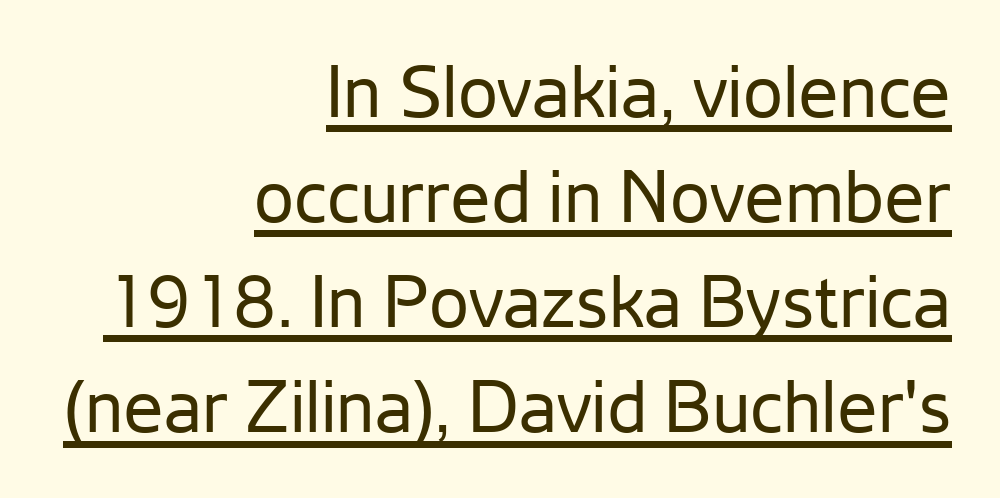
The image shows 72 px regular-weight sans-serif type, upright; set right-aligned, normal line spacing (1.46x), normal letter spacing, underlined; low stroke contrast and a medium x-height.
